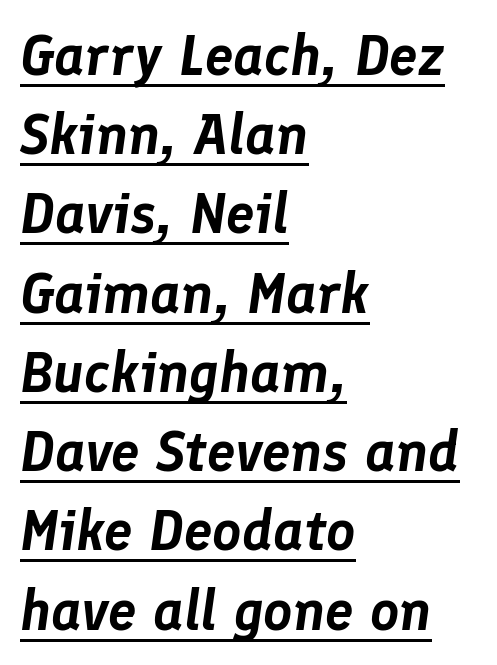
In terms of letterspacing, this is plain default setting. Emphasis-style slanted type is in use. Notice how the passage keeps a crisp vertical edge on the left only. Varying glyph widths throughout — classic text-font behaviour. This block has exactly the height ordinary leading produces.
